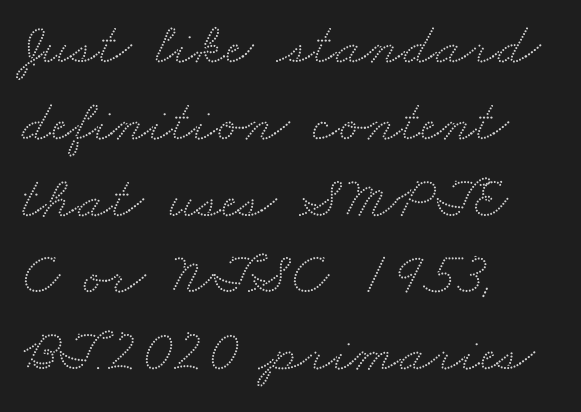
Q: Is the typeface a serif or a sans-serif typeface? A: Serif.
Q: Is the text underlined? A: No.
Q: How is the paragraph aligned? A: Left-aligned.
Q: Is the spacing between letters normal or unusually wide? A: Normal.
Q: Is the spacing between lines tight, normal or loose? A: Normal.
Q: Width (condensed, normal, or wide)? A: Wide.
Q: Stroke contrast? A: Medium.
Q: x-height? A: Small.
Q: Monospaced? A: No.
